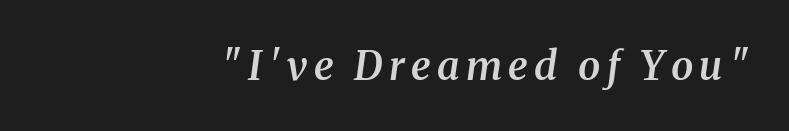
{"serif": "yes", "italic": "yes", "lean": "right", "slant_degrees": 8, "bold": "semi", "weight": "semibold", "width": "normal", "stroke_contrast": "medium", "x_height": "medium", "monospaced": "no", "underline": "no", "align": "right", "glyph_px": 40}
